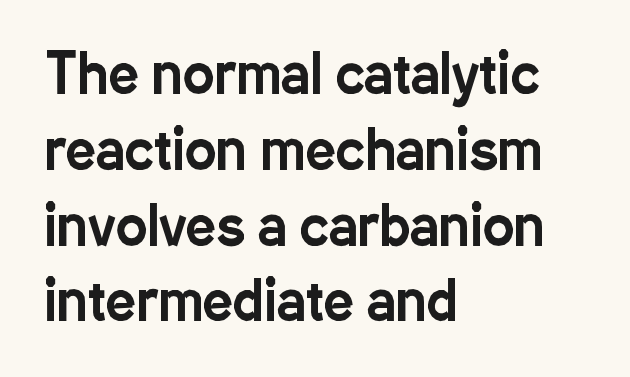
{"serif": "no", "italic": "no", "width": "condensed", "stroke_contrast": "low", "x_height": "medium", "monospaced": "no", "underline": "no", "align": "left", "line_spacing": "normal", "line_spacing_ratio": 1.43, "letter_spacing": "normal", "letter_spacing_em": 0.0, "glyph_px": 53}
